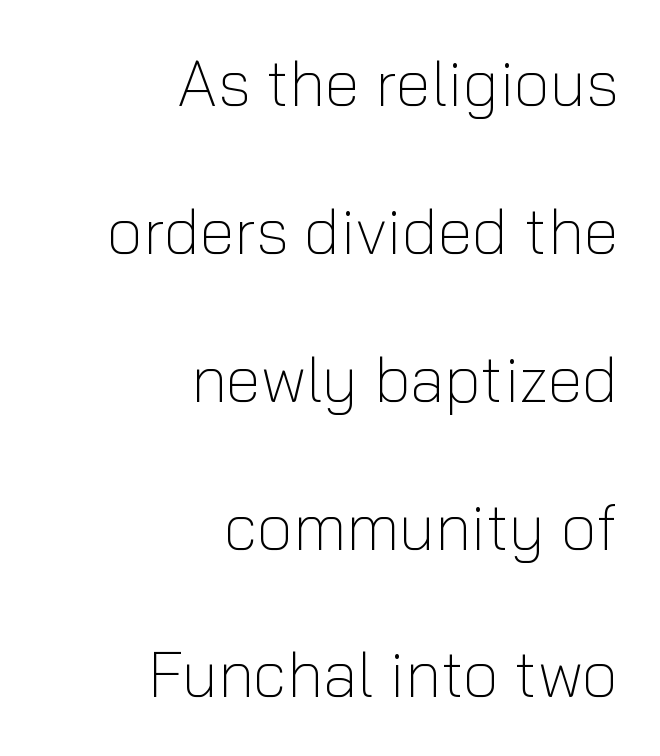
Q: Is the text bold? A: No.
Q: Is the text italic (slanted)? A: No, it is upright.
Q: Is the typeface a serif or a sans-serif typeface? A: Sans-serif.
Q: Is the text underlined? A: No.
Q: How is the paragraph aligned? A: Right-aligned.
Q: Is the spacing between letters normal or unusually wide? A: Normal.
Q: Is the spacing between lines tight, normal or loose? A: Loose.
Q: Width (condensed, normal, or wide)? A: Normal.
Q: Stroke contrast? A: Low.
Q: x-height? A: Medium.
Q: Monospaced? A: No.
